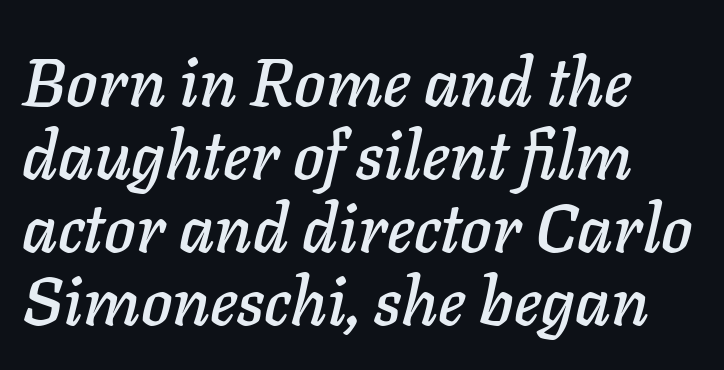
Designer's note — italics engaged. The string is rendered with underlining switched off. Short note: letters normally spaced. One glance says dense: line gaps are narrower than usual. Spacing verdict: proportional, widths tailored to each character.
